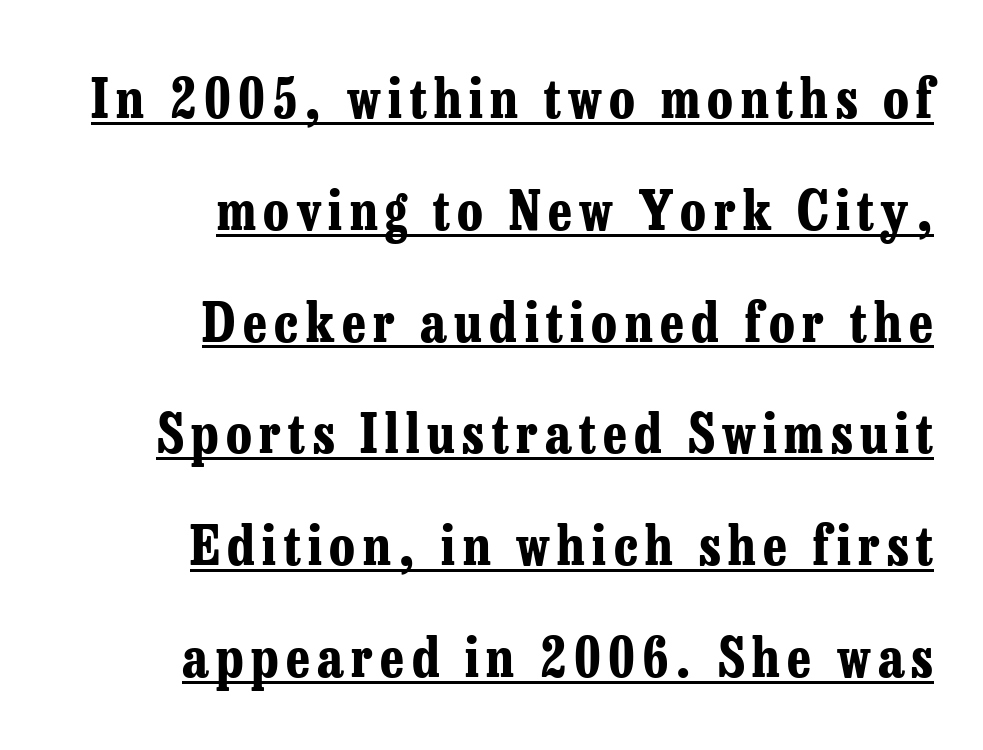
Q: Is the text bold? A: Yes.
Q: Is the text italic (slanted)? A: No, it is upright.
Q: Is the typeface a serif or a sans-serif typeface? A: Serif.
Q: Is the text underlined? A: Yes.
Q: How is the paragraph aligned? A: Right-aligned.
Q: Is the spacing between lines tight, normal or loose? A: Loose.
Q: Width (condensed, normal, or wide)? A: Condensed.
Q: Stroke contrast? A: Low.
Q: x-height? A: Medium.
Q: Monospaced? A: No.
